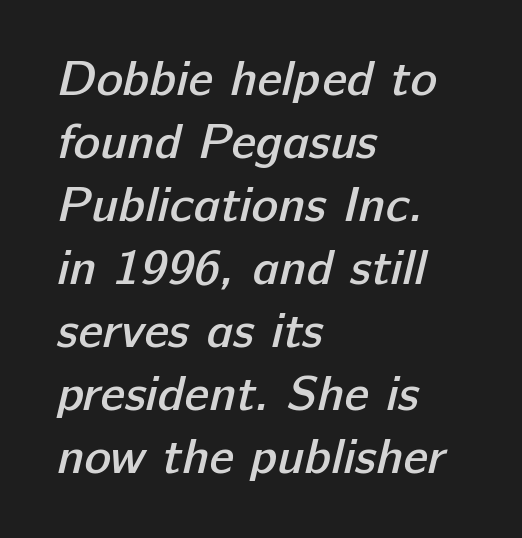
The image shows 50 px semibold sans-serif type; set left-aligned, normal line spacing (1.26x), normal letter spacing, not underlined; low stroke contrast and a medium x-height.
